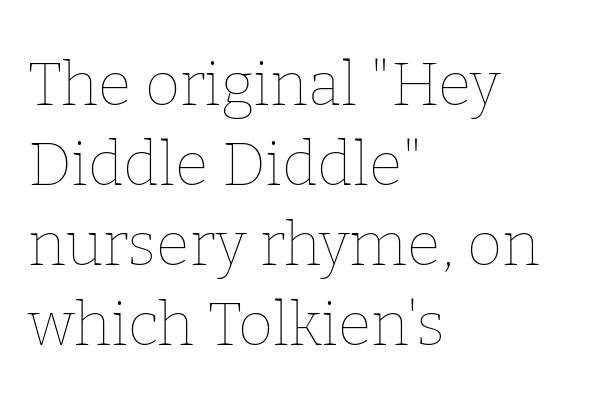
Q: Is the text bold? A: No.
Q: Is the text italic (slanted)? A: No, it is upright.
Q: Is the text underlined? A: No.
Q: How is the paragraph aligned? A: Left-aligned.
Q: Is the spacing between letters normal or unusually wide? A: Normal.
Q: Is the spacing between lines tight, normal or loose? A: Normal.
Q: Width (condensed, normal, or wide)? A: Normal.
Q: Stroke contrast? A: Low.
Q: x-height? A: Medium.
Q: Monospaced? A: No.
